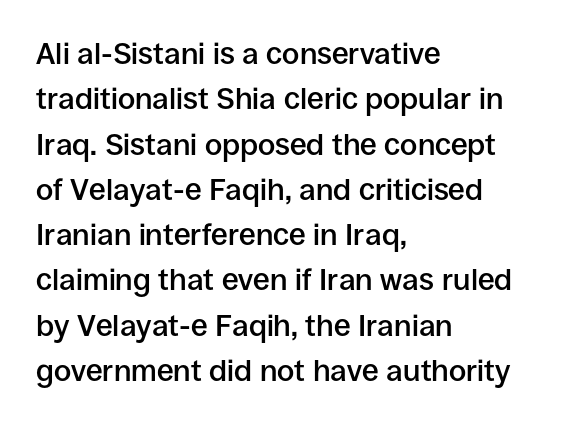
Here the glyphs are tracked normally, forming tight word shapes. Looks like regular typesetting: each glyph gets only the width it needs. When letters stand straight like this, we call the style roman or upright. Look at the stroke-to-counter ratio: somewhat heavy, a semibold.
